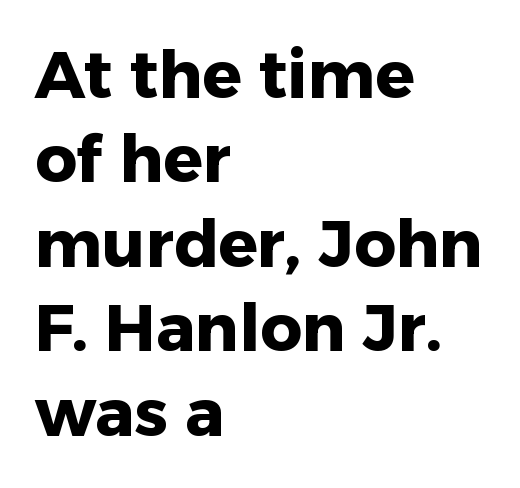
Q: Is the text bold? A: Yes.
Q: Is the text italic (slanted)? A: No, it is upright.
Q: Is the typeface a serif or a sans-serif typeface? A: Sans-serif.
Q: Is the text underlined? A: No.
Q: How is the paragraph aligned? A: Left-aligned.
Q: Is the spacing between letters normal or unusually wide? A: Normal.
Q: Is the spacing between lines tight, normal or loose? A: Normal.
Q: Width (condensed, normal, or wide)? A: Normal.
Q: Stroke contrast? A: Low.
Q: x-height? A: Medium.
Q: Monospaced? A: No.
